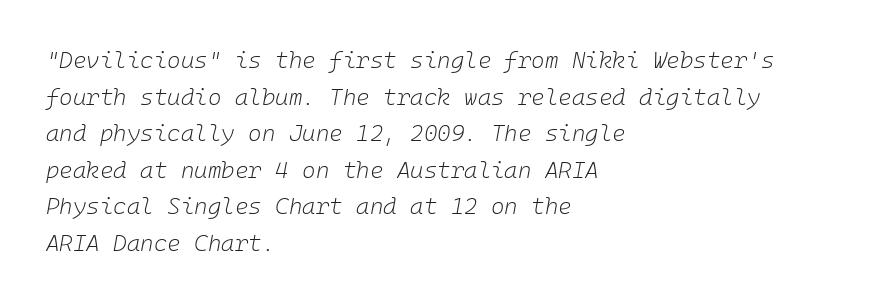
{"italic": "yes", "lean": "right", "slant_degrees": 10, "bold": "no", "underline": "no", "align": "left", "line_spacing": "normal", "line_spacing_ratio": 1.59, "letter_spacing": "normal", "letter_spacing_em": 0.0, "glyph_px": 23}
